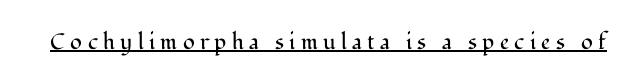
Q: Is the text bold? A: No.
Q: Is the text italic (slanted)? A: No, it is upright.
Q: Is the text underlined? A: Yes.
Q: Is the spacing between letters normal or unusually wide? A: Unusually wide.
